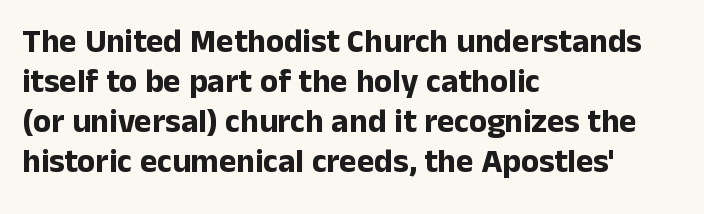
Q: Is the text bold? A: Yes.
Q: Is the text italic (slanted)? A: No, it is upright.
Q: Is the typeface a serif or a sans-serif typeface? A: Sans-serif.
Q: Is the text underlined? A: No.
Q: How is the paragraph aligned? A: Left-aligned.
Q: Is the spacing between letters normal or unusually wide? A: Normal.
Q: Width (condensed, normal, or wide)? A: Normal.
Q: Stroke contrast? A: Low.
Q: x-height? A: Medium.
Q: Monospaced? A: No.
